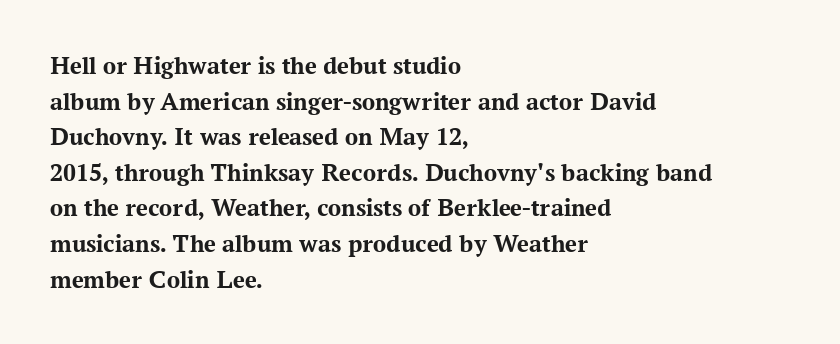
The image shows 26 px bold type, upright; set left-aligned, normal line spacing (1.37x), normal letter spacing, not underlined.
